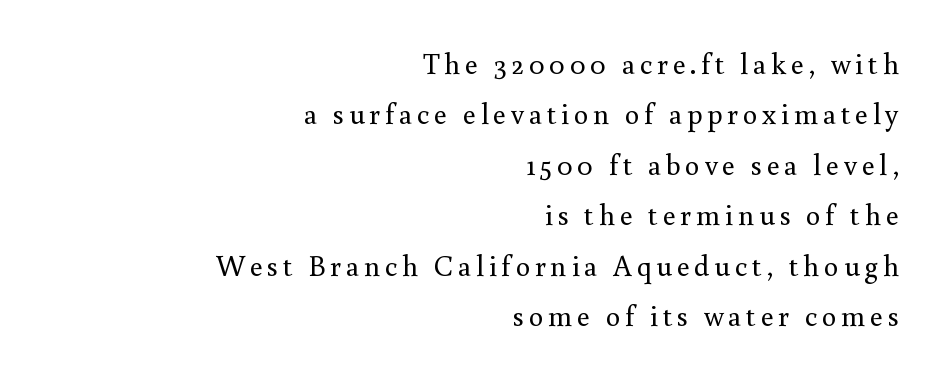
Notice how the stems are strictly vertical — no italics here. The compositor pushed each line to the right boundary. Serifs: yes, visible at the terminals of the letterforms. Varying glyph widths throughout — classic text-font behaviour. A quiet, ordinary-to-light weight characterises the typeface.
